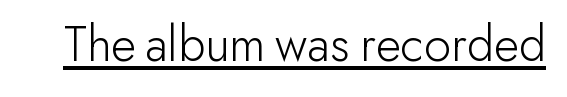
The image shows 52 px light sans-serif type, upright; set normal letter spacing, underlined; low stroke contrast and a small x-height.
